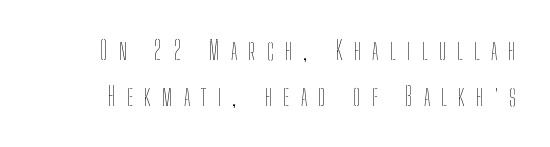
Q: Is the text bold? A: No.
Q: Is the text italic (slanted)? A: No, it is upright.
Q: Is the text underlined? A: No.
Q: Is the spacing between letters normal or unusually wide? A: Unusually wide.
